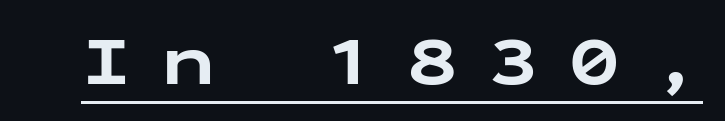
A full-strength bold gives these letters their thick strokes. This sample uses an upright cut, with every glyph sitting square on the baseline. The text was rendered using a sans face with plain stroke endings. The passage shown has open, widely tracked lettering throughout. The letters march in equal steps, a hallmark of fixed-pitch type.
